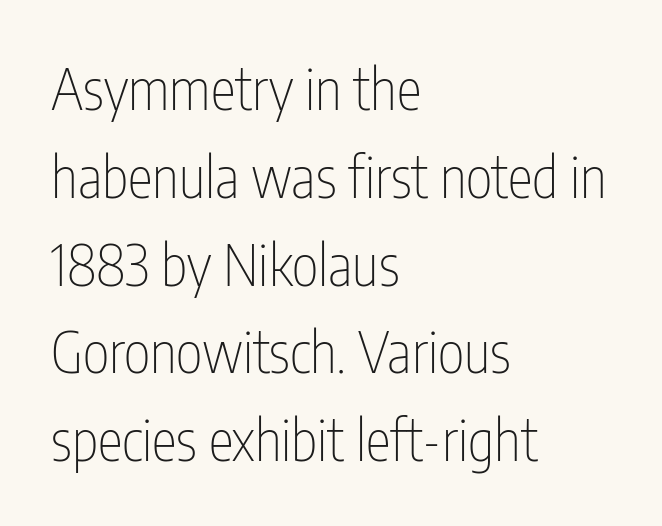
Q: Is the text bold? A: No.
Q: Is the text italic (slanted)? A: No, it is upright.
Q: Is the typeface a serif or a sans-serif typeface? A: Sans-serif.
Q: Is the text underlined? A: No.
Q: How is the paragraph aligned? A: Left-aligned.
Q: Is the spacing between letters normal or unusually wide? A: Normal.
Q: Is the spacing between lines tight, normal or loose? A: Normal.
Q: Width (condensed, normal, or wide)? A: Condensed.
Q: Stroke contrast? A: Low.
Q: x-height? A: Medium.
Q: Monospaced? A: No.
